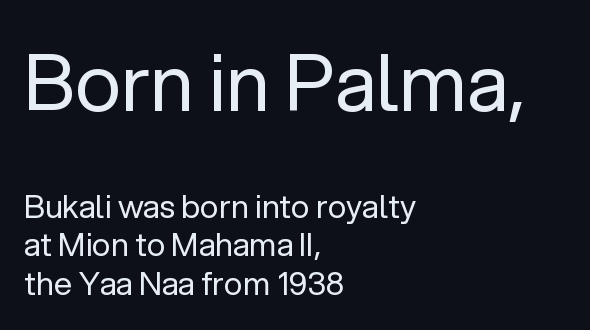
The image shows 79 px regular-weight sans-serif type, upright; set left-aligned, line spacing 1.2x, normal letter spacing, not underlined; the first (top) block is 2.47x larger; low stroke contrast and a medium x-height.
